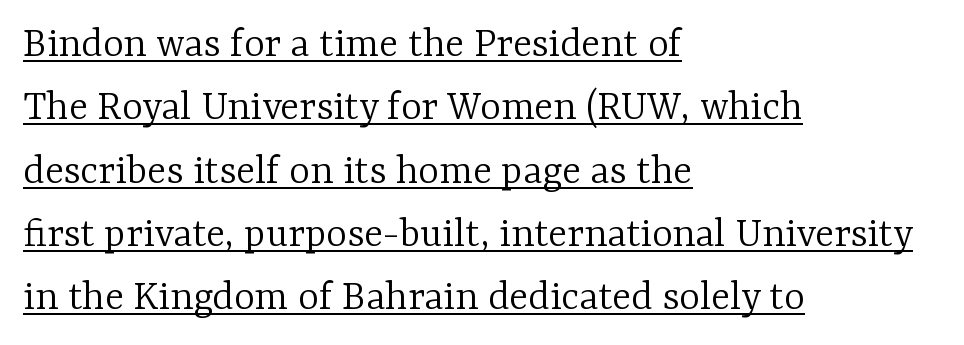
{"serif": "yes", "italic": "no", "bold": "no", "weight": "light", "width": "normal", "stroke_contrast": "low", "x_height": "medium", "monospaced": "no", "underline": "yes", "align": "left", "line_spacing": "normal", "line_spacing_ratio": 1.44, "letter_spacing": "normal", "letter_spacing_em": 0.0, "glyph_px": 44}
